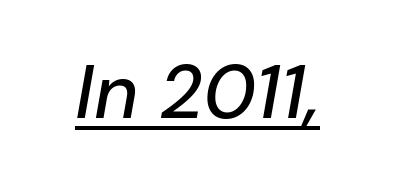
{"italic": "yes", "lean": "right", "slant_degrees": 10, "width": "normal", "stroke_contrast": "low", "x_height": "medium", "monospaced": "no", "underline": "yes", "letter_spacing": "normal", "letter_spacing_em": 0.0, "glyph_px": 76}
